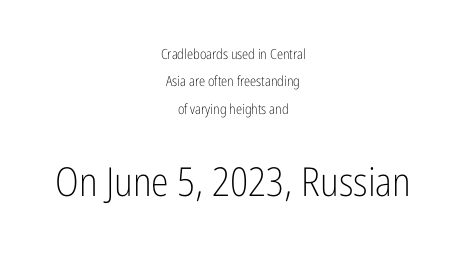
Q: Is the text bold? A: No.
Q: Is the text italic (slanted)? A: No, it is upright.
Q: Is the typeface a serif or a sans-serif typeface? A: Sans-serif.
Q: Is the text underlined? A: No.
Q: How is the paragraph aligned? A: Centered.
Q: Is the spacing between letters normal or unusually wide? A: Normal.
Q: Is the spacing between lines tight, normal or loose? A: Loose.
Q: Which block of text is set in a larger size, the first (top) or the second (bottom)? A: The second (bottom) one.
Q: Width (condensed, normal, or wide)? A: Condensed.
Q: Stroke contrast? A: Low.
Q: x-height? A: Medium.
Q: Monospaced? A: No.
